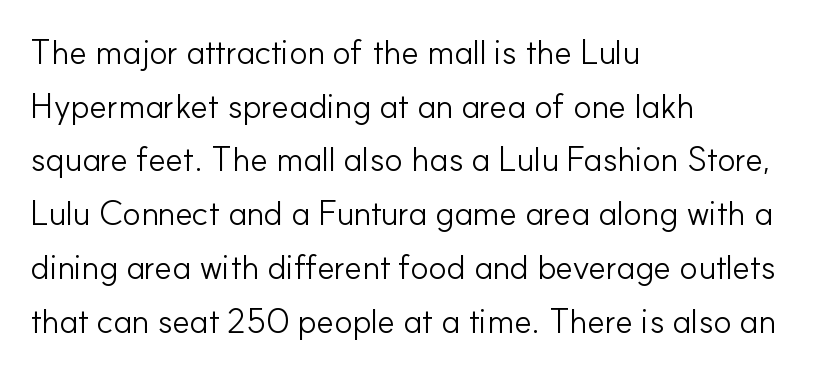
Q: Is the text bold? A: No.
Q: Is the text italic (slanted)? A: No, it is upright.
Q: Is the typeface a serif or a sans-serif typeface? A: Sans-serif.
Q: Is the text underlined? A: No.
Q: How is the paragraph aligned? A: Left-aligned.
Q: Is the spacing between letters normal or unusually wide? A: Normal.
Q: Is the spacing between lines tight, normal or loose? A: Normal.
Q: Width (condensed, normal, or wide)? A: Normal.
Q: Stroke contrast? A: Low.
Q: x-height? A: Small.
Q: Monospaced? A: No.
